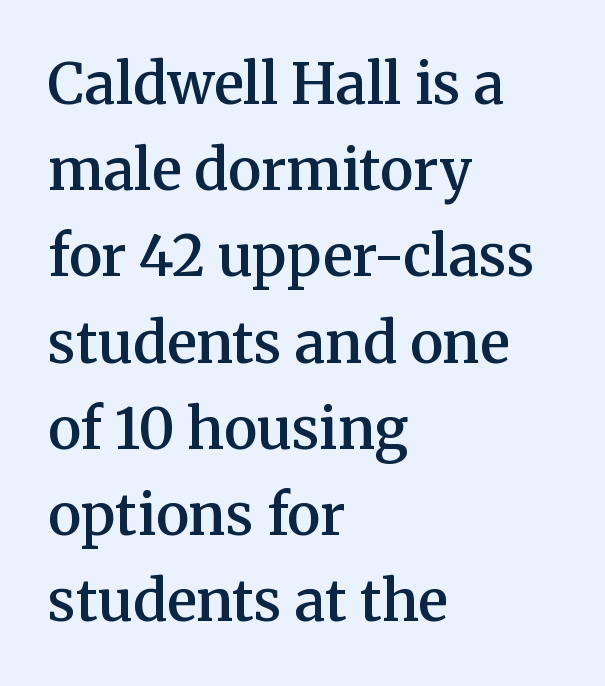
{"serif": "yes", "italic": "no", "bold": "semi", "weight": "semibold", "width": "normal", "stroke_contrast": "medium", "x_height": "medium", "monospaced": "no", "underline": "no", "align": "left", "line_spacing": "normal", "line_spacing_ratio": 1.54, "letter_spacing": "normal", "letter_spacing_em": 0.0, "glyph_px": 56}
